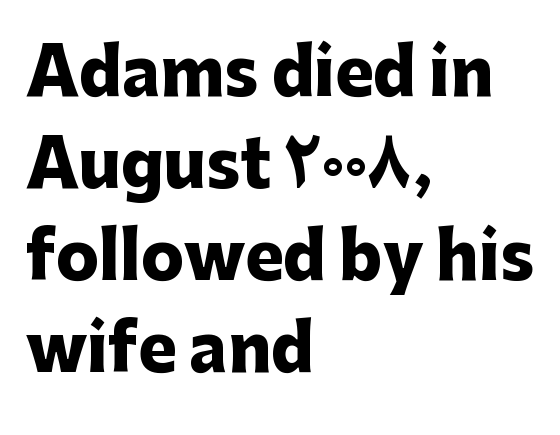
The characters display no serif detailing; their extremities are plain. Regarding leading, the lines here are spaced in the standard way. These lines keep a tight, regular rhythm from letter to letter. Each letter keeps its own natural width here, so spacing adapts to shape. A typesetter would mark this as roman, not italic. Where is the straight margin? On the left.
